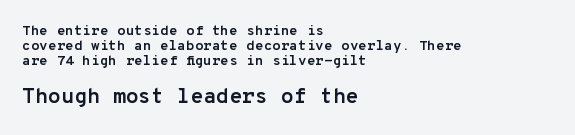
Q: Is the text bold? A: Yes.
Q: Is the text italic (slanted)? A: No, it is upright.
Q: Is the text underlined? A: No.
Q: How is the paragraph aligned? A: Left-aligned.
Q: Is the spacing between letters normal or unusually wide? A: Normal.
Q: Is the spacing between lines tight, normal or loose? A: Tight.
Q: Which block of text is set in a larger size, the first (top) or the second (bottom)? A: The second (bottom) one.
